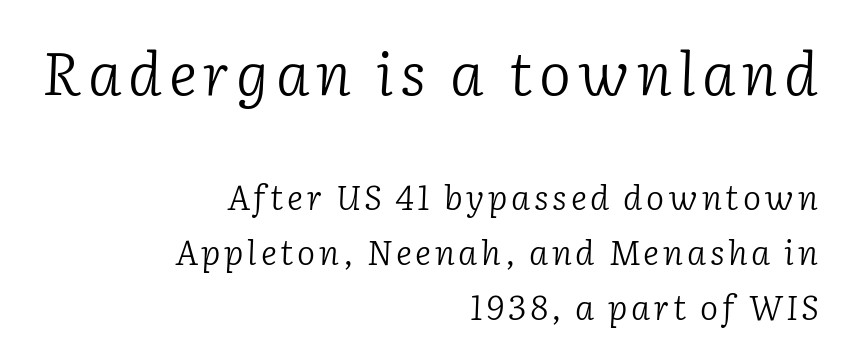
The image shows 60 px light serif type, italic (leaning right); set right-aligned, normal line spacing (1.62x), not underlined; the first (top) block is 1.76x larger; low stroke contrast and a medium x-height.
